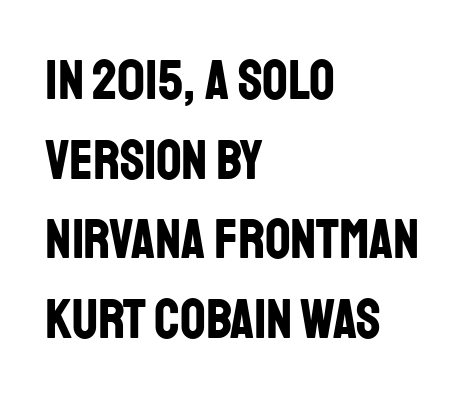
{"serif": "no", "italic": "no", "bold": "yes", "weight": "bold", "width": "condensed", "stroke_contrast": "low", "x_height": "large", "monospaced": "no", "underline": "no", "align": "left", "line_spacing": "normal", "line_spacing_ratio": 1.42, "letter_spacing": "normal", "letter_spacing_em": 0.0, "glyph_px": 56}
